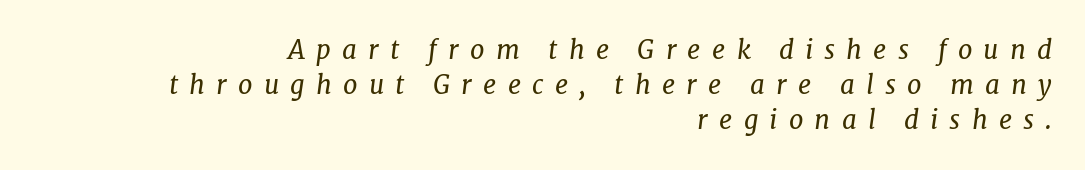
{"italic": "yes", "lean": "right", "slant_degrees": 7, "bold": "no", "underline": "no", "align": "right", "line_spacing": "normal", "line_spacing_ratio": 1.34, "letter_spacing": "wide", "letter_spacing_em": 0.43, "glyph_px": 26}
